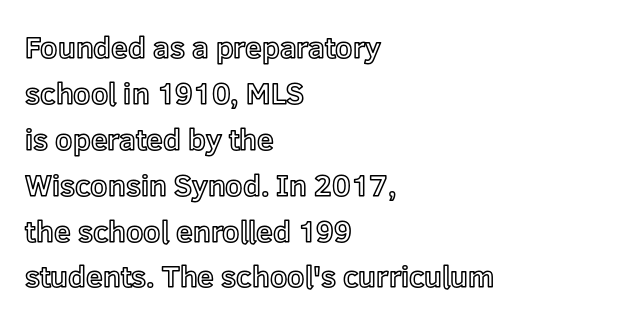
{"italic": "no", "width": "normal", "x_height": "medium", "monospaced": "no", "underline": "no", "align": "left", "line_spacing": "normal", "line_spacing_ratio": 1.53, "letter_spacing": "normal", "letter_spacing_em": 0.0, "glyph_px": 30}
